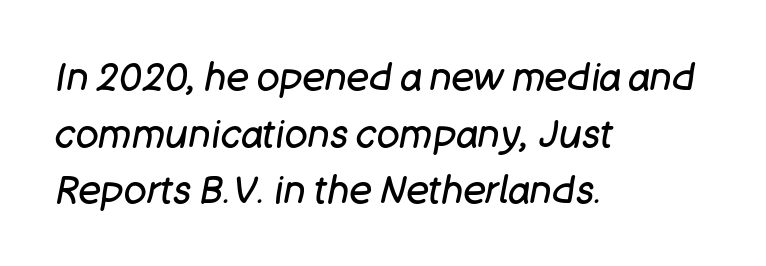
The image shows 38 px regular-weight type, italic (leaning right); set left-aligned, normal line spacing (1.49x), normal letter spacing, not underlined; low stroke contrast and a large x-height.
